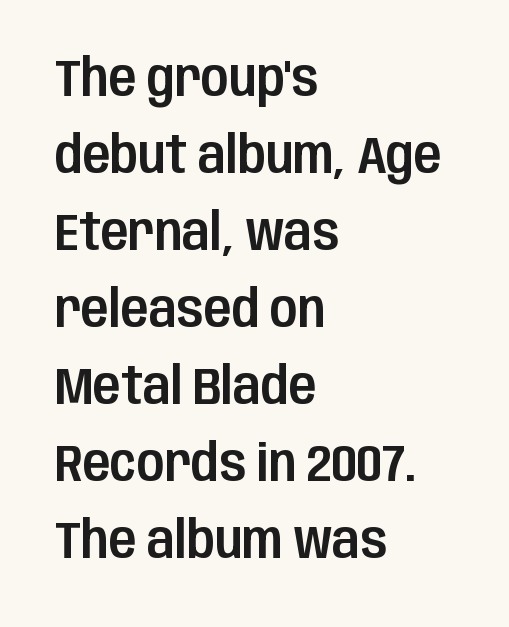
The image shows 51 px condensed sans-serif type, upright; set left-aligned, normal line spacing (1.51x), normal letter spacing, not underlined; low stroke contrast and a large x-height.
